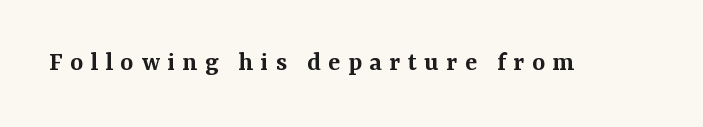
Q: Is the text bold? A: Semi-bold.
Q: Is the text italic (slanted)? A: No, it is upright.
Q: Is the typeface a serif or a sans-serif typeface? A: Serif.
Q: Is the text underlined? A: No.
Q: Is the spacing between letters normal or unusually wide? A: Unusually wide.
Q: Width (condensed, normal, or wide)? A: Normal.
Q: Stroke contrast? A: Medium.
Q: x-height? A: Medium.
Q: Monospaced? A: No.
